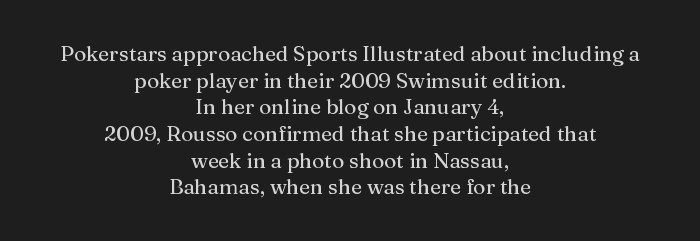
The image shows 21 px text type, upright; set centered, normal line spacing (1.27x), normal letter spacing, not underlined.
